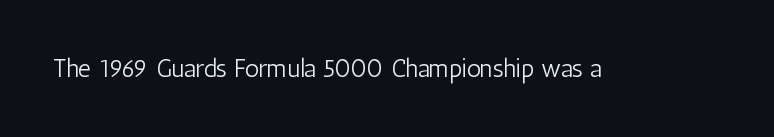
The rendering keeps characters at their native spacing. The font sits on the lighter half of the weight spectrum, regular included. Quick note: underline off. Is there any slant? The stems are plumb.
